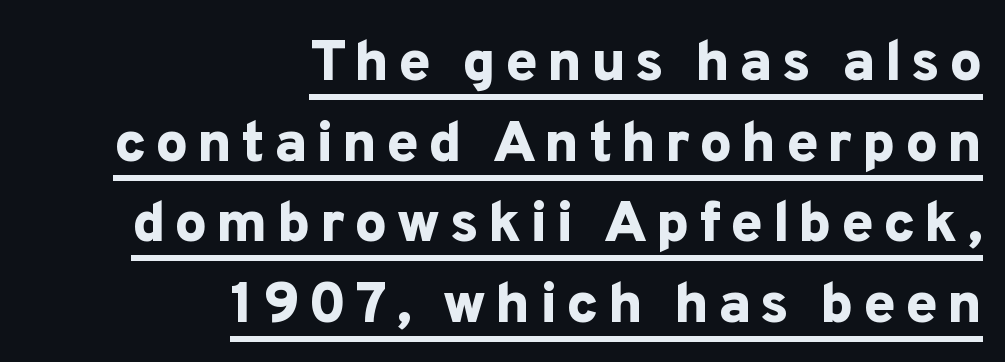
{"serif": "no", "italic": "no", "bold": "yes", "weight": "bold", "width": "normal", "stroke_contrast": "low", "x_height": "medium", "monospaced": "no", "underline": "yes", "align": "right", "line_spacing": "normal", "line_spacing_ratio": 1.39, "glyph_px": 58}
